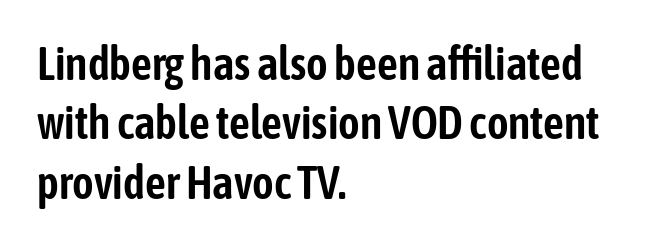
{"serif": "no", "italic": "no", "width": "condensed", "stroke_contrast": "low", "x_height": "medium", "monospaced": "no", "underline": "no", "align": "left", "line_spacing": "normal", "line_spacing_ratio": 1.29, "letter_spacing": "normal", "letter_spacing_em": 0.0, "glyph_px": 46}
